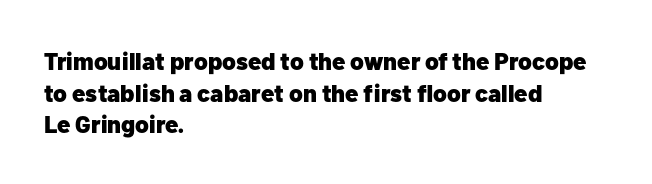
The image shows 24 px bold type, upright; set left-aligned, normal line spacing (1.32x), normal letter spacing, not underlined.
